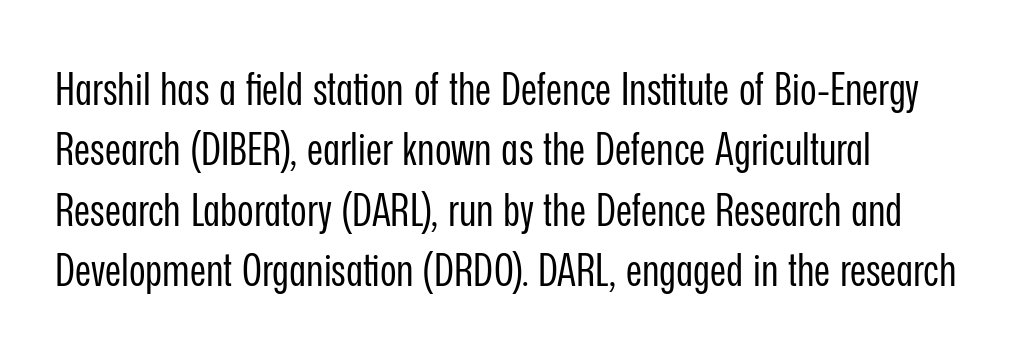
Q: Is the text bold? A: No.
Q: Is the text italic (slanted)? A: No, it is upright.
Q: Is the typeface a serif or a sans-serif typeface? A: Sans-serif.
Q: Is the text underlined? A: No.
Q: How is the paragraph aligned? A: Left-aligned.
Q: Is the spacing between letters normal or unusually wide? A: Normal.
Q: Is the spacing between lines tight, normal or loose? A: Normal.
Q: Width (condensed, normal, or wide)? A: Condensed.
Q: Stroke contrast? A: Low.
Q: x-height? A: Medium.
Q: Monospaced? A: No.
